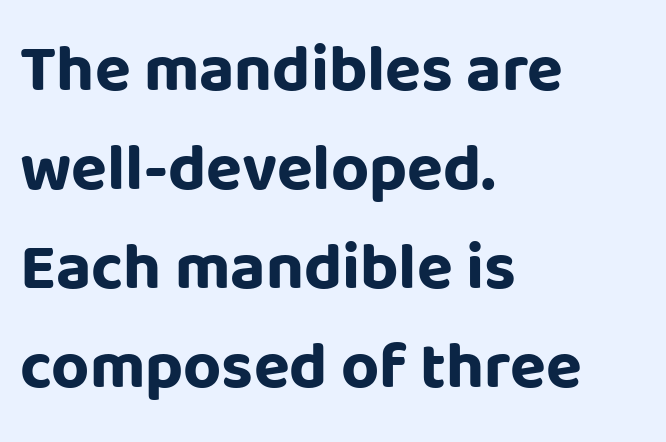
{"serif": "no", "italic": "no", "bold": "yes", "weight": "bold", "width": "normal", "stroke_contrast": "low", "x_height": "large", "monospaced": "no", "underline": "no", "align": "left", "line_spacing": "normal", "line_spacing_ratio": 1.5, "letter_spacing": "normal", "letter_spacing_em": 0.0, "glyph_px": 66}
